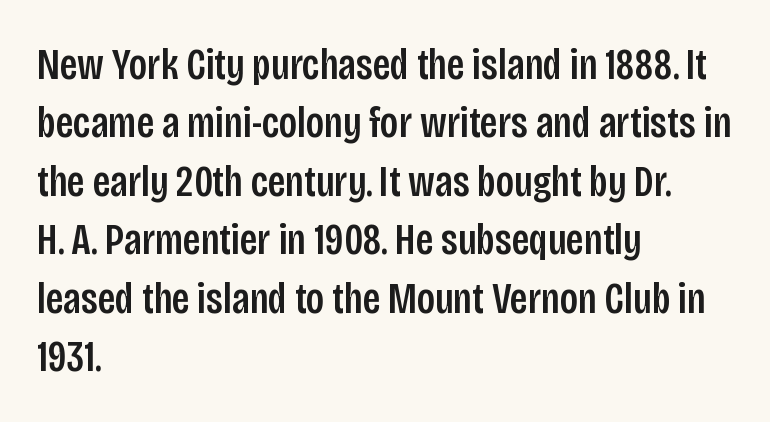
Q: Is the text italic (slanted)? A: No, it is upright.
Q: Is the typeface a serif or a sans-serif typeface? A: Sans-serif.
Q: Is the text underlined? A: No.
Q: How is the paragraph aligned? A: Left-aligned.
Q: Is the spacing between letters normal or unusually wide? A: Normal.
Q: Is the spacing between lines tight, normal or loose? A: Normal.
Q: Width (condensed, normal, or wide)? A: Condensed.
Q: Stroke contrast? A: Low.
Q: x-height? A: Large.
Q: Monospaced? A: No.
